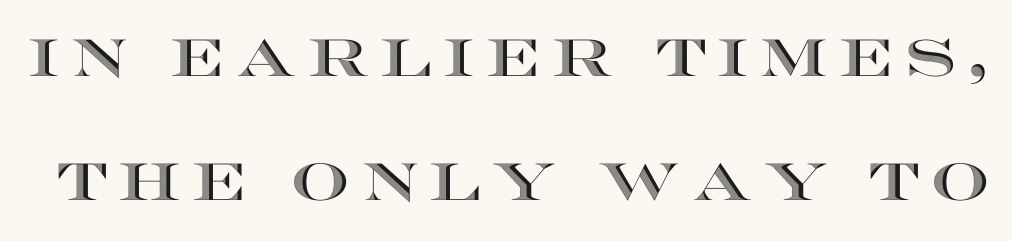
The letters are spread apart with noticeably loose tracking. The baseline area is clear. The line-height multiplier appears high, well above default. The face used here is proportionally spaced, like ordinary book or web type. The letters stand straight up with perfectly vertical stems.
